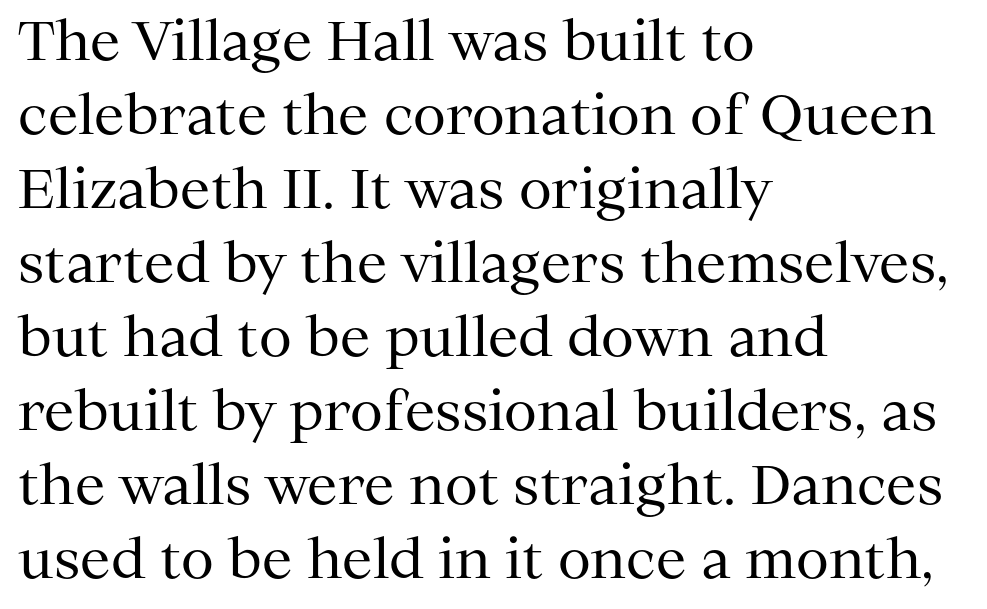
{"serif": "yes", "italic": "no", "bold": "no", "weight": "regular", "width": "normal", "stroke_contrast": "medium", "x_height": "medium", "monospaced": "no", "underline": "no", "align": "left", "line_spacing": "normal", "line_spacing_ratio": 1.37, "letter_spacing": "normal", "letter_spacing_em": 0.0, "glyph_px": 54}
